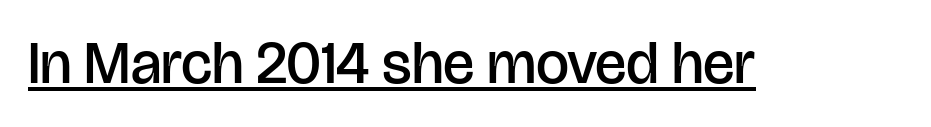
Q: Is the text bold? A: Semi-bold.
Q: Is the text italic (slanted)? A: No, it is upright.
Q: Is the typeface a serif or a sans-serif typeface? A: Sans-serif.
Q: Is the text underlined? A: Yes.
Q: Is the spacing between letters normal or unusually wide? A: Normal.
Q: Width (condensed, normal, or wide)? A: Normal.
Q: Stroke contrast? A: Low.
Q: x-height? A: Large.
Q: Monospaced? A: No.
